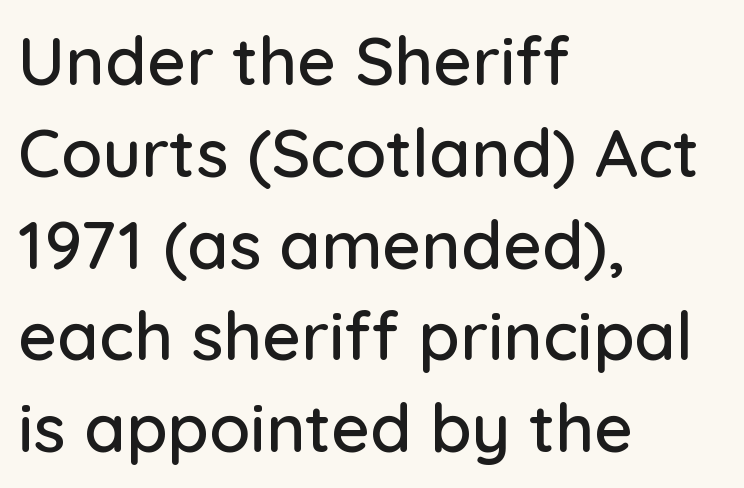
The area under the type is left untouched. The font's upright variant was chosen for this text. The lines in this sample share a left origin and differ only in where they stop. The type is set solid horizontally, with unmodified tracking.
